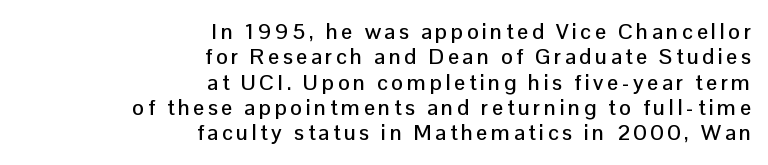
The image shows 22 px text type, upright; set right-aligned, tight line spacing (1.15x), not underlined.
